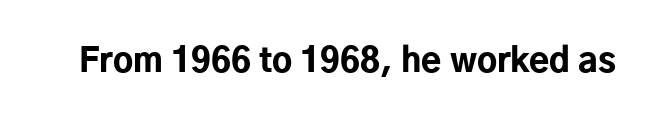
Q: Is the text bold? A: Yes.
Q: Is the text italic (slanted)? A: No, it is upright.
Q: Is the typeface a serif or a sans-serif typeface? A: Sans-serif.
Q: Is the text underlined? A: No.
Q: Is the spacing between letters normal or unusually wide? A: Normal.
Q: Width (condensed, normal, or wide)? A: Normal.
Q: Stroke contrast? A: Low.
Q: x-height? A: Medium.
Q: Monospaced? A: No.
